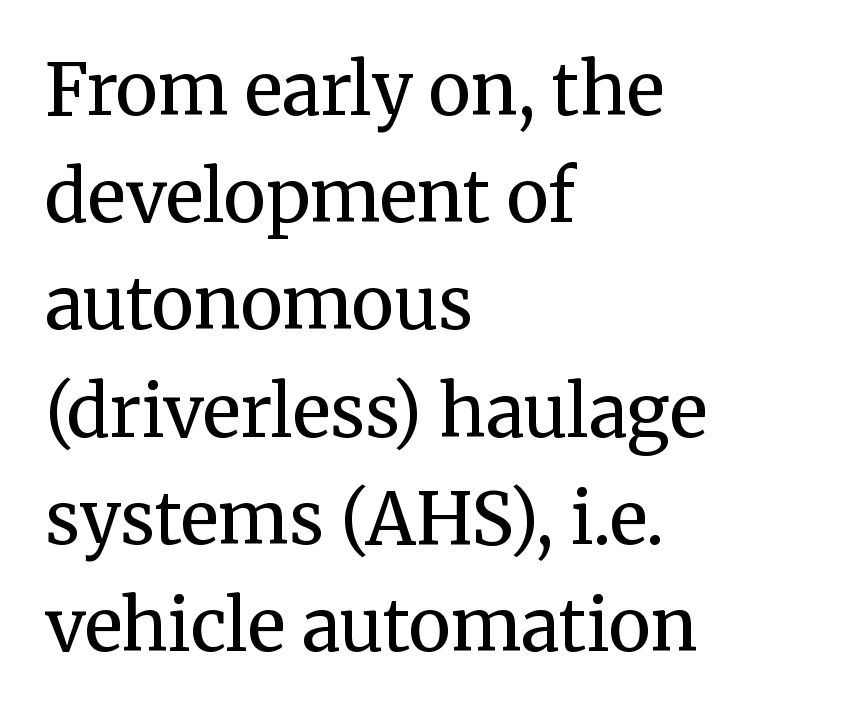
{"serif": "yes", "italic": "no", "bold": "no", "weight": "regular", "width": "normal", "stroke_contrast": "medium", "x_height": "medium", "monospaced": "no", "underline": "no", "align": "left", "line_spacing": "normal", "line_spacing_ratio": 1.51, "letter_spacing": "normal", "letter_spacing_em": 0.0, "glyph_px": 71}
